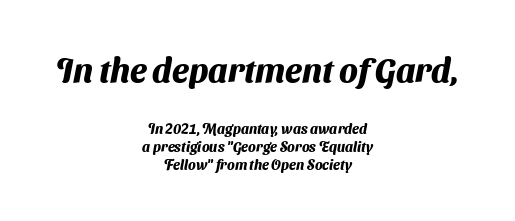
Size contrast runs from large at the top to small at the bottom. Reading down the column, the eye jumps a familiar distance to each next line. Both edges are ragged and mirror each other, which tells us the setting is centered. The face used here is a sans, in the tradition of grotesques and geometrics. Look at the tracking — it's just the regular setting, nothing added. A clean baseline with only descenders dipping below it.
